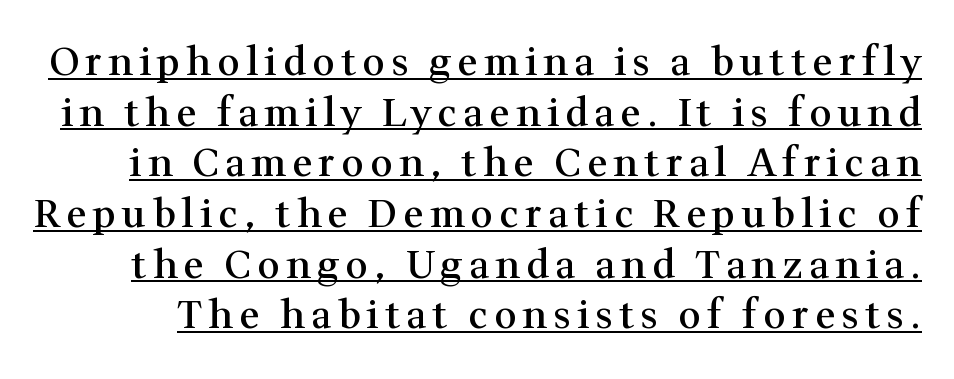
The image shows 39 px semibold serif type, upright; set normal line spacing (1.3x), underlined; medium stroke contrast and a medium x-height.
